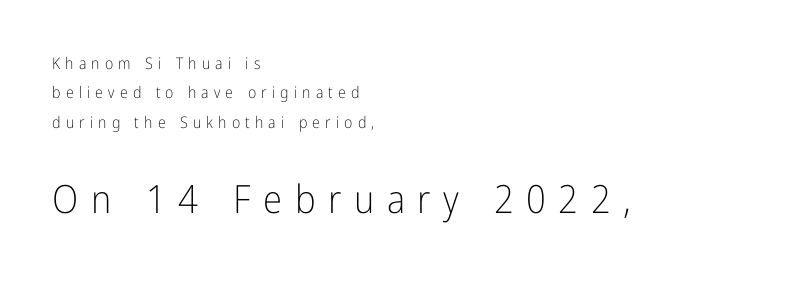
{"serif": "no", "italic": "no", "bold": "no", "weight": "light", "width": "condensed", "stroke_contrast": "low", "x_height": "medium", "monospaced": "no", "underline": "no", "align": "left", "line_spacing_ratio": 1.83, "letter_spacing": "wide", "letter_spacing_em": 0.32, "larger_block": "second", "size_ratio": 2.44, "glyph_px": 39}
